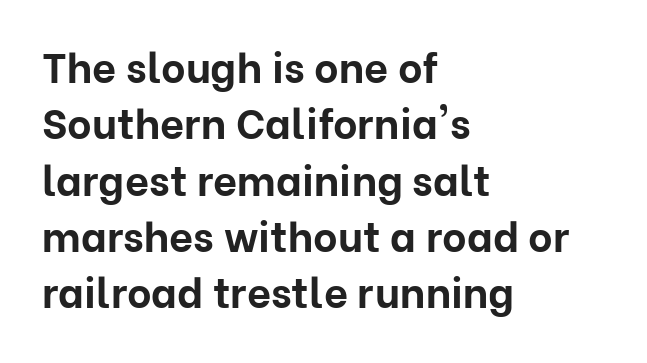
The designer left line spacing at the default. Emphasis by weight is at full strength: bold. The gap between lines stays unmarked. The characters display no serif detailing; their extremities are plain.
